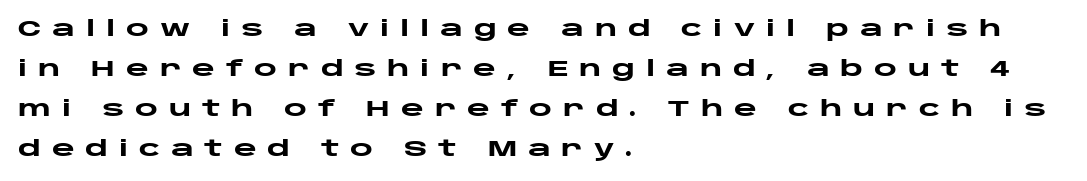
{"italic": "no", "bold": "yes", "underline": "no", "align": "left", "line_spacing_ratio": 1.82, "letter_spacing": "wide", "letter_spacing_em": 0.49, "glyph_px": 22}
